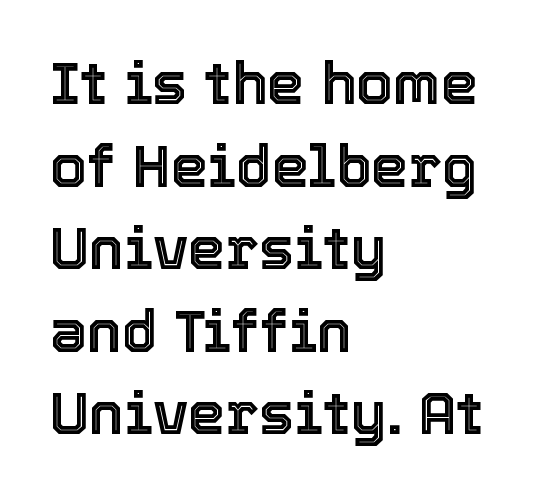
{"italic": "no", "width": "normal", "x_height": "medium", "monospaced": "no", "underline": "no", "align": "left", "line_spacing": "normal", "line_spacing_ratio": 1.4, "letter_spacing": "normal", "letter_spacing_em": 0.0, "glyph_px": 59}
